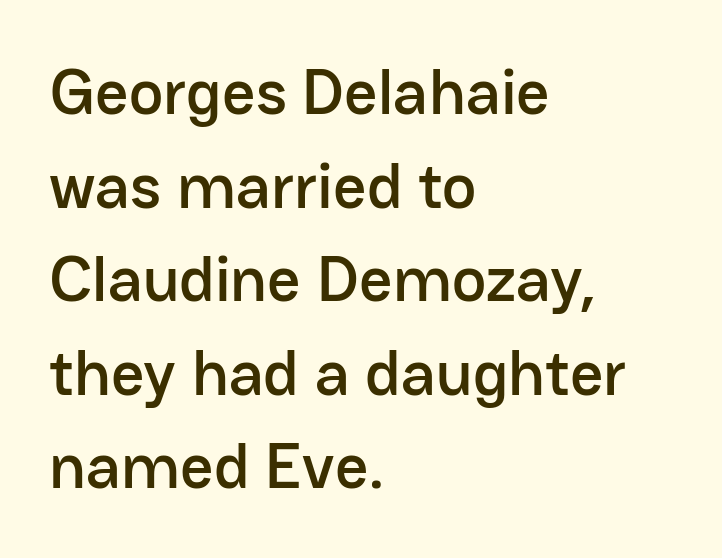
This sample has the flowing, uneven cadence of proportional lettering. Does the copy run flush right? No — it runs flush left. The zone under the glyphs is completely vacant. Every character sits straight up, as roman type does.
